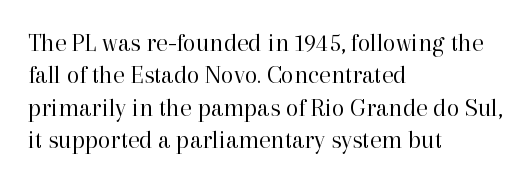
{"italic": "no", "bold": "no", "underline": "no", "align": "left", "line_spacing": "normal", "line_spacing_ratio": 1.25, "letter_spacing": "normal", "letter_spacing_em": 0.0, "glyph_px": 26}
